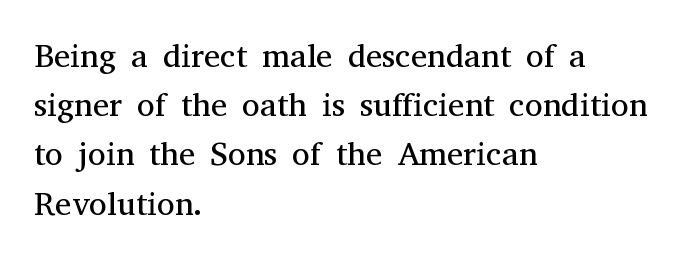
The image shows 33 px regular-weight serif type, upright; set left-aligned, normal line spacing (1.49x), normal letter spacing, not underlined; medium stroke contrast and a medium x-height.
